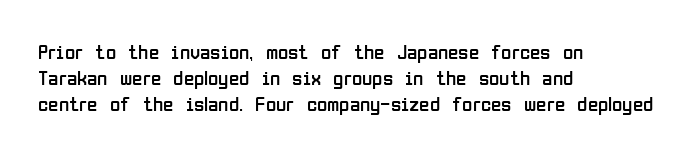
The image shows 21 px text type, upright; set left-aligned, normal line spacing (1.25x), normal letter spacing, not underlined.
